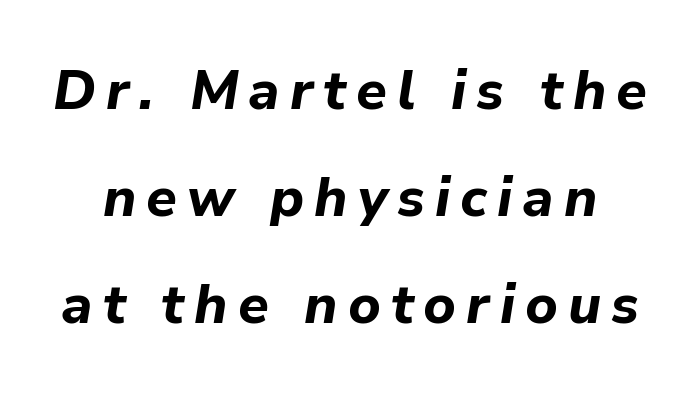
{"italic": "yes", "lean": "right", "slant_degrees": 9, "bold": "yes", "weight": "bold", "width": "normal", "stroke_contrast": "low", "x_height": "medium", "monospaced": "no", "underline": "no", "line_spacing": "loose", "line_spacing_ratio": 1.95, "glyph_px": 55}
